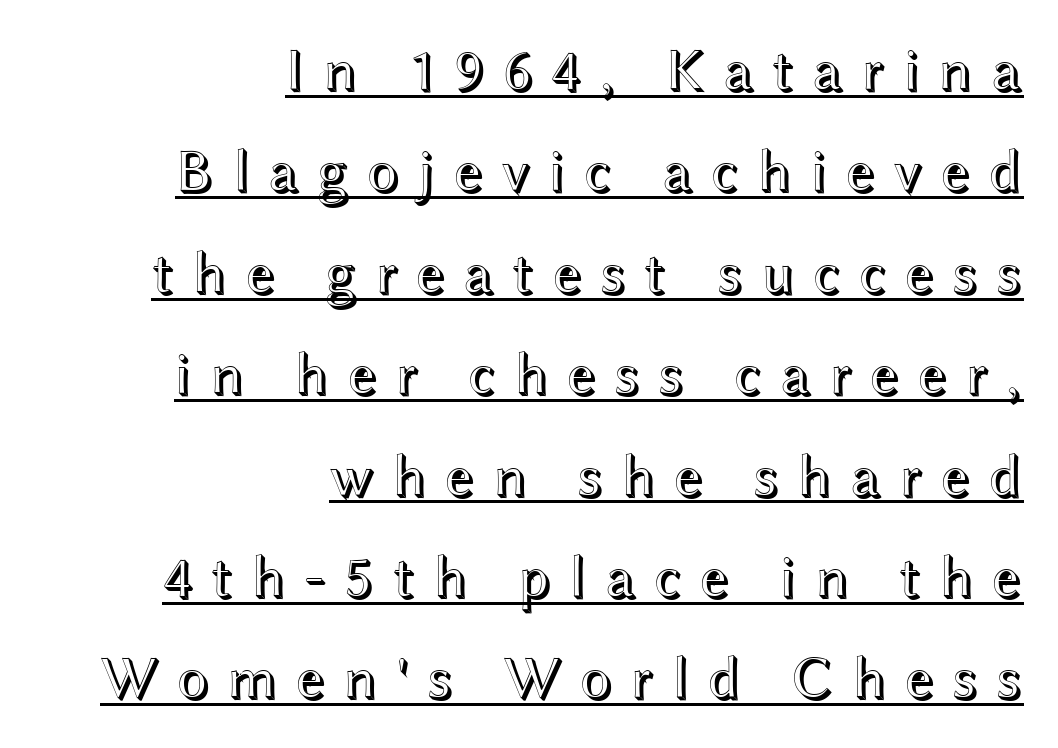
{"italic": "no", "width": "wide", "x_height": "medium", "monospaced": "no", "underline": "yes", "align": "right", "line_spacing": "normal", "line_spacing_ratio": 1.69, "letter_spacing": "wide", "letter_spacing_em": 0.28, "glyph_px": 60}
